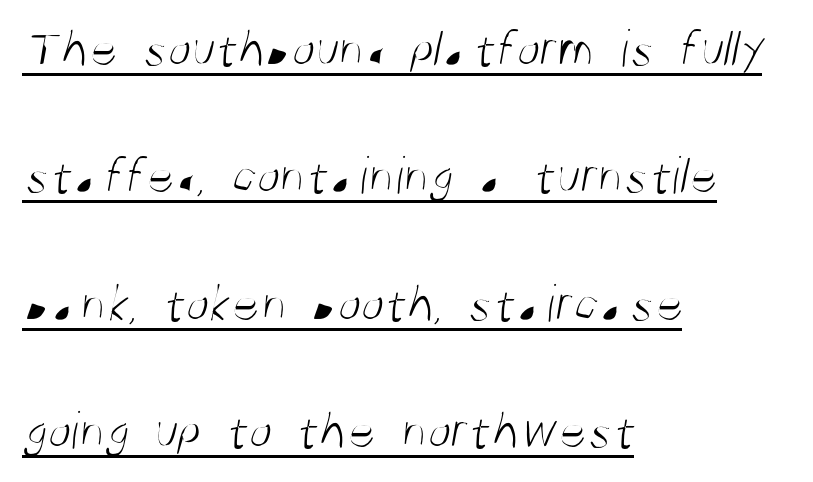
The image shows 54 px light, condensed sans-serif type; set left-aligned, loose line spacing (2.36x), normal letter spacing, underlined; medium stroke contrast and a large x-height.
